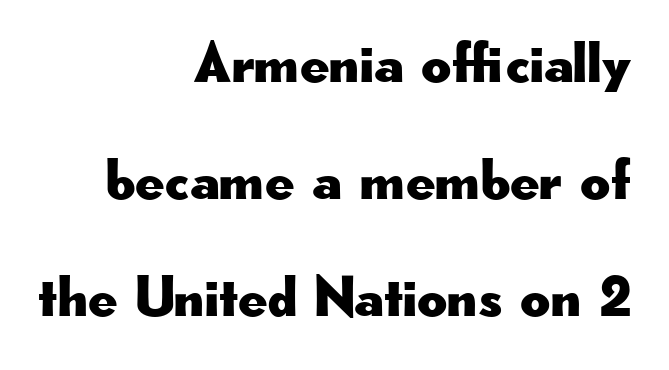
Notice how the passage keeps a crisp vertical edge on the right only. A typesetter would label this face a sans. Between one letter and the next there's only the usual sliver of space. Compared with typical paragraphs, the rows here are farther apart.
